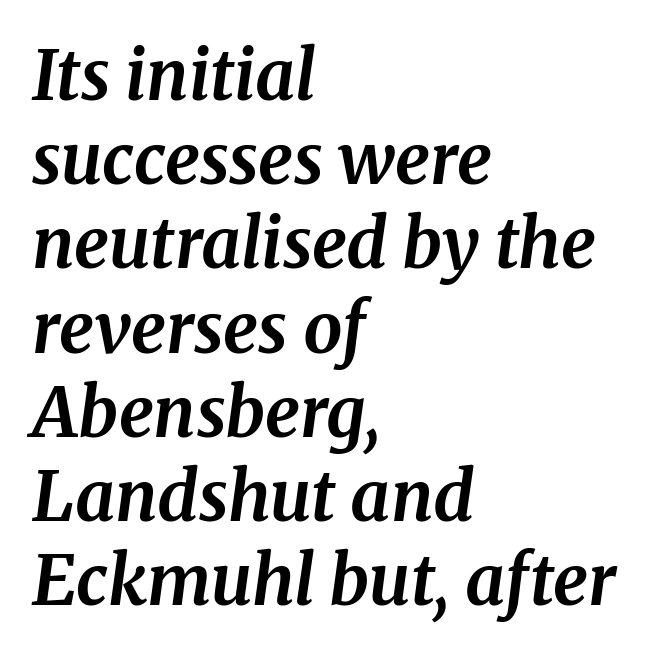
The foot of each line stays bare and open. Look at the bottom of the vertical strokes: they flare into serifs here. Thick stems and heavy bowls — unmistakably bold. The face used here is proportionally spaced, like ordinary book or web type.
